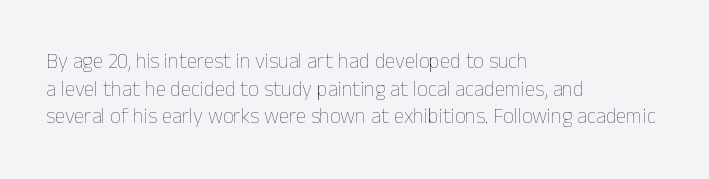
{"italic": "no", "bold": "no", "underline": "no", "align": "left", "line_spacing": "normal", "line_spacing_ratio": 1.32, "letter_spacing": "normal", "letter_spacing_em": 0.0, "glyph_px": 21}
